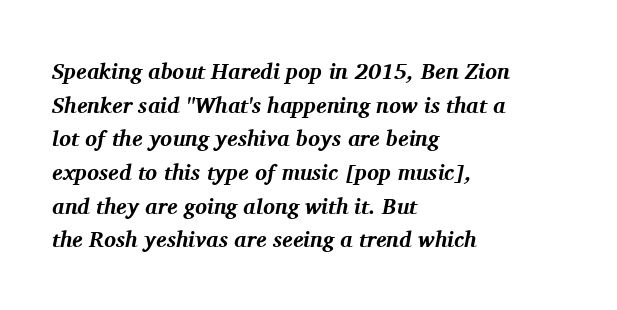
The image shows 22 px bold type, italic (leaning right); set left-aligned, normal line spacing (1.53x), normal letter spacing, not underlined.
